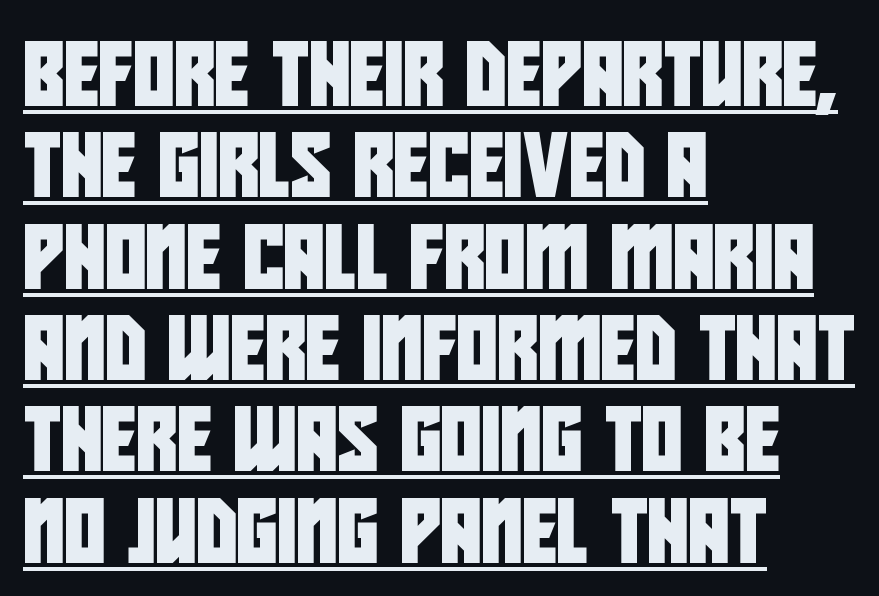
You could not count columns in this text — the font is proportionally spaced. This sample uses a sans-serif face. The compositor pushed each line to the left boundary. In terms of leading, this rendering sits right in the middle. Honestly, the underline is the first thing you notice here.
